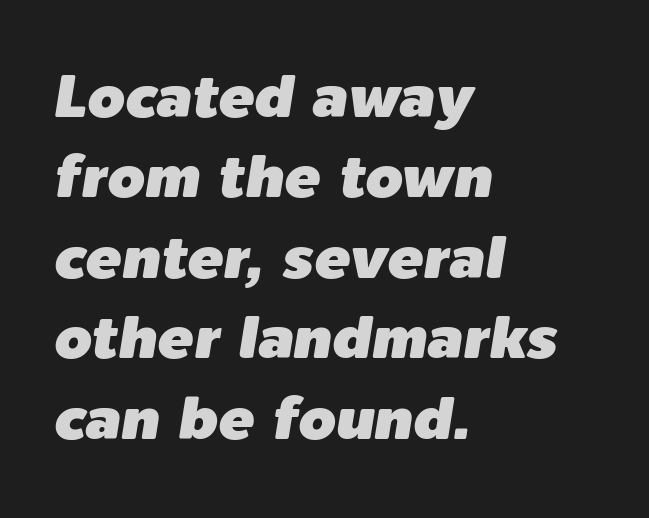
The image shows 60 px text type, italic (leaning right); set left-aligned, normal line spacing (1.34x), normal letter spacing, not underlined; low stroke contrast and a medium x-height.
